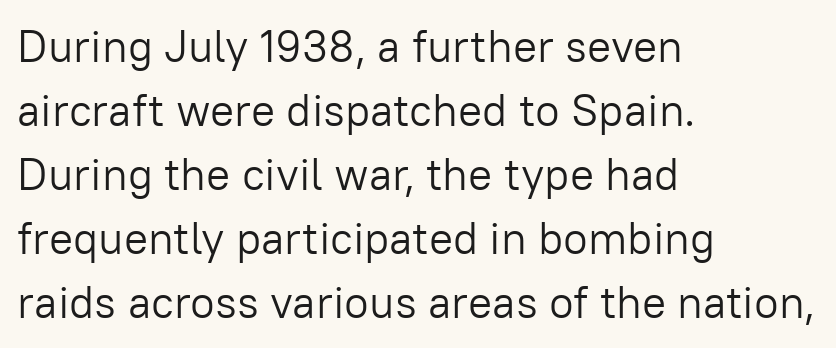
Nope, not italic — everything's standing straight. The designer left line spacing at the default. Glance below the letters and you will spot only blank space. Does extra space separate the letters? No, they use regular spacing.
